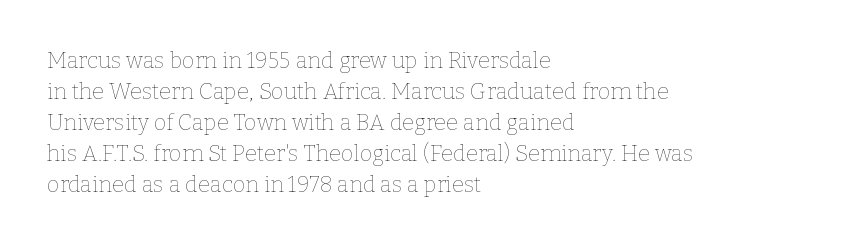
The image shows 22 px text type, upright; set left-aligned, normal line spacing (1.41x), normal letter spacing, not underlined.
